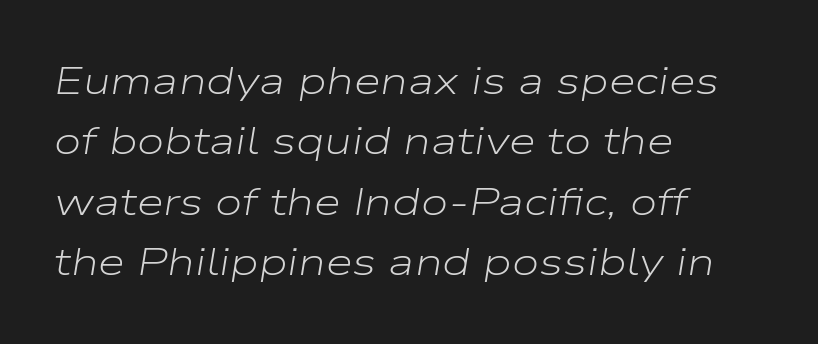
{"italic": "yes", "lean": "right", "slant_degrees": 9, "bold": "no", "weight": "light", "width": "wide", "stroke_contrast": "low", "x_height": "medium", "monospaced": "no", "underline": "no", "align": "left", "line_spacing": "normal", "line_spacing_ratio": 1.55, "letter_spacing": "normal", "letter_spacing_em": 0.0, "glyph_px": 39}
